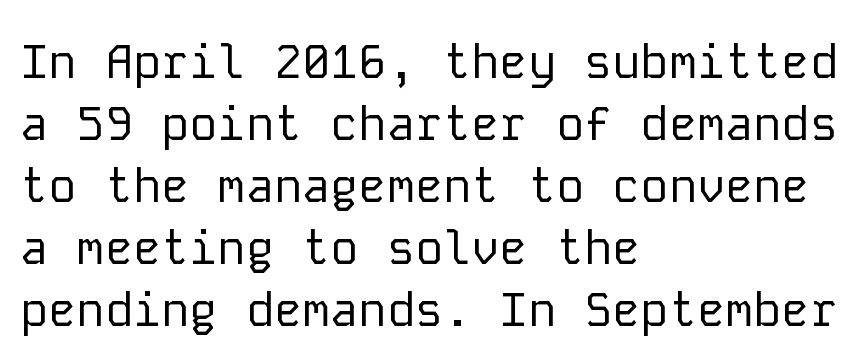
Q: Is the text bold? A: No.
Q: Is the text italic (slanted)? A: No, it is upright.
Q: Is the typeface a serif or a sans-serif typeface? A: Sans-serif.
Q: Is the text underlined? A: No.
Q: How is the paragraph aligned? A: Left-aligned.
Q: Is the spacing between letters normal or unusually wide? A: Normal.
Q: Is the spacing between lines tight, normal or loose? A: Normal.
Q: Width (condensed, normal, or wide)? A: Normal.
Q: Stroke contrast? A: Low.
Q: x-height? A: Medium.
Q: Monospaced? A: Yes.
